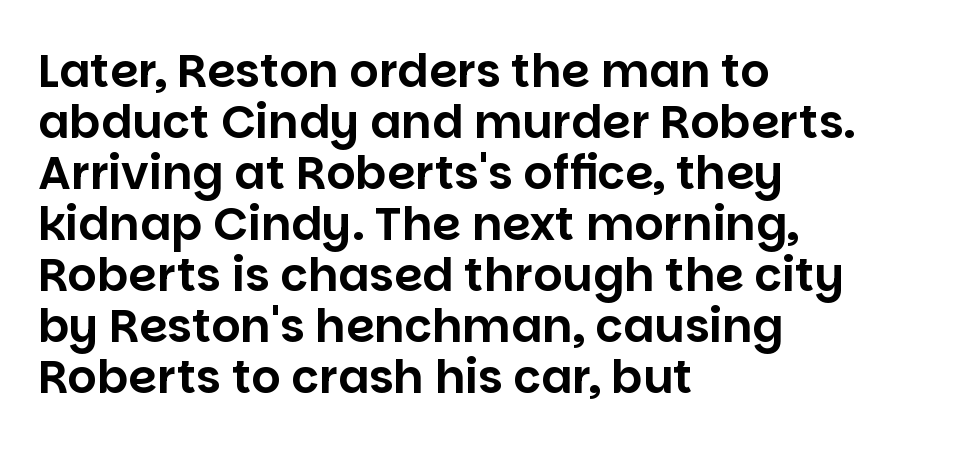
The image shows 46 px sans-serif type, upright; set left-aligned, tight line spacing (1.11x), normal letter spacing, not underlined; low stroke contrast and a large x-height.
